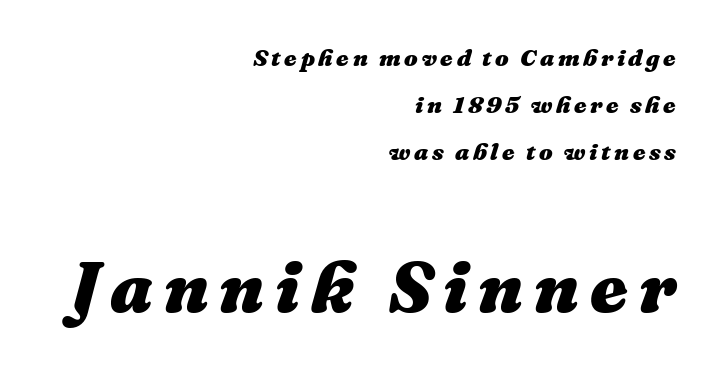
{"italic": "yes", "lean": "right", "slant_degrees": 16, "bold": "yes", "weight": "heavy", "width": "normal", "stroke_contrast": "medium", "x_height": "medium", "monospaced": "no", "underline": "no", "align": "right", "line_spacing": "loose", "line_spacing_ratio": 1.96, "larger_block": "second", "size_ratio": 3.0, "glyph_px": 72}
